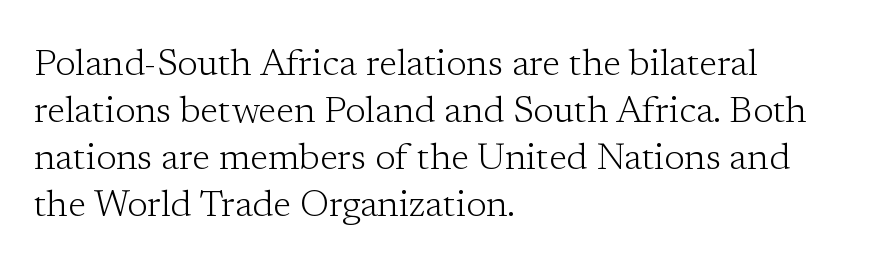
{"serif": "yes", "italic": "no", "bold": "no", "weight": "light", "width": "normal", "stroke_contrast": "low", "x_height": "medium", "monospaced": "no", "underline": "no", "align": "left", "line_spacing": "normal", "line_spacing_ratio": 1.27, "letter_spacing": "normal", "letter_spacing_em": 0.0, "glyph_px": 37}
